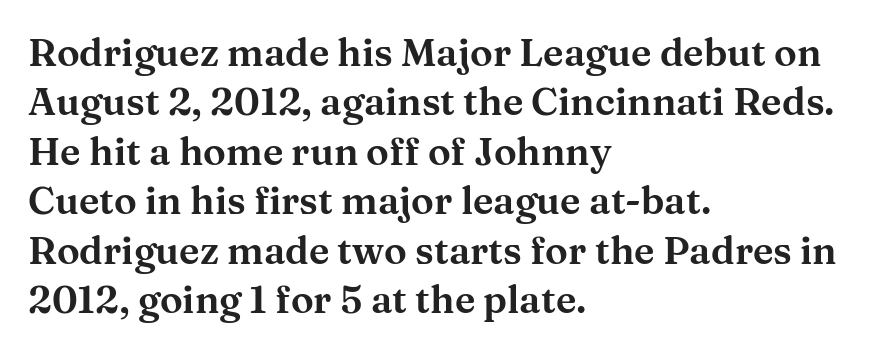
Clear beneath every line of the passage. The vertical gap from one line to the next is medium. Note the varied advance widths — an 'i' is clearly narrower than an 'm'. You can tell from the footed stems that serif type was used. This sample uses an upright cut, with every glyph sitting square on the baseline.
